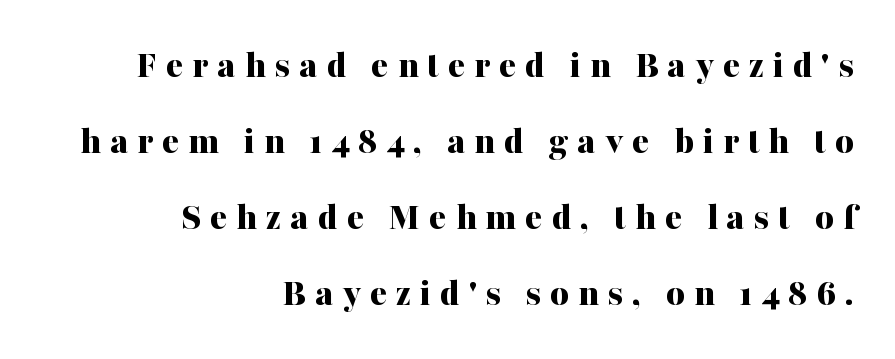
Q: Is the text bold? A: Yes.
Q: Is the text italic (slanted)? A: No, it is upright.
Q: Is the typeface a serif or a sans-serif typeface? A: Serif.
Q: Is the text underlined? A: No.
Q: How is the paragraph aligned? A: Right-aligned.
Q: Is the spacing between letters normal or unusually wide? A: Unusually wide.
Q: Is the spacing between lines tight, normal or loose? A: Loose.
Q: Width (condensed, normal, or wide)? A: Normal.
Q: Stroke contrast? A: Medium.
Q: x-height? A: Medium.
Q: Monospaced? A: No.
